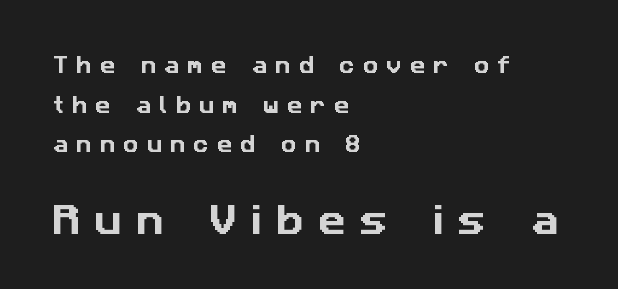
Each new line begins a long way beneath the previous one. Note: no serifs on the glyphs. The lines are quadded left. Each letter keeps its own natural width here, so spacing adapts to shape. Substantial extra tracking has been applied to these lines.
